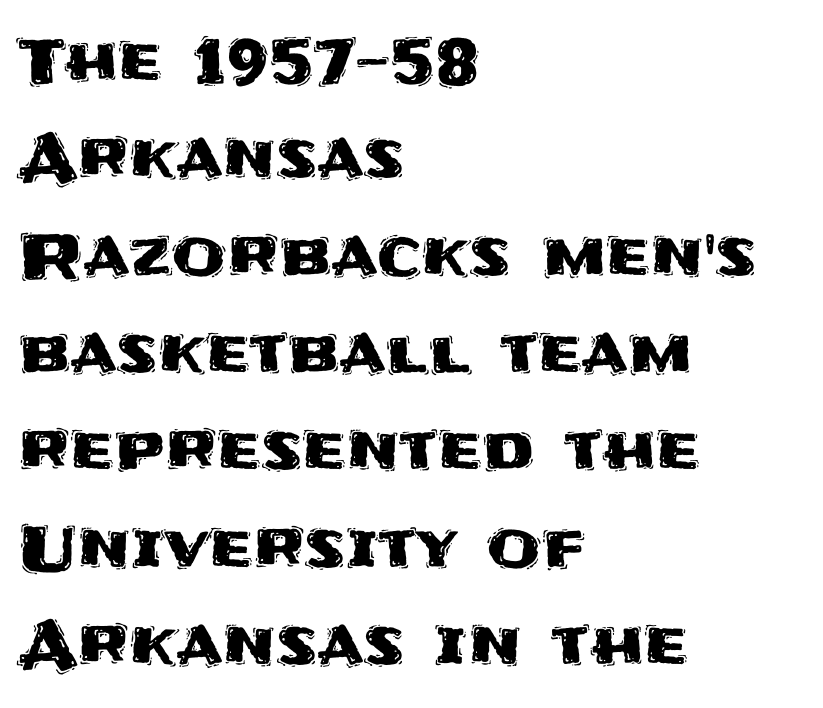
Q: Is the text italic (slanted)? A: No, it is upright.
Q: Is the typeface a serif or a sans-serif typeface? A: Sans-serif.
Q: Is the text underlined? A: No.
Q: How is the paragraph aligned? A: Left-aligned.
Q: Is the spacing between letters normal or unusually wide? A: Normal.
Q: Is the spacing between lines tight, normal or loose? A: Normal.
Q: Width (condensed, normal, or wide)? A: Normal.
Q: Stroke contrast? A: Medium.
Q: x-height? A: Large.
Q: Monospaced? A: No.
